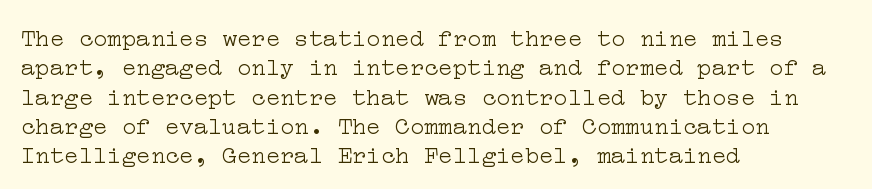
Q: Is the text bold? A: No.
Q: Is the text italic (slanted)? A: No, it is upright.
Q: Is the text underlined? A: No.
Q: How is the paragraph aligned? A: Left-aligned.
Q: Is the spacing between letters normal or unusually wide? A: Normal.
